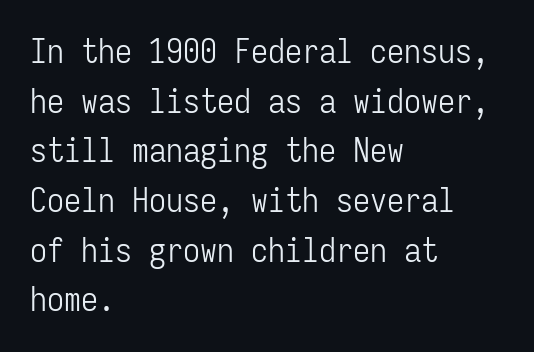
The face used here is rendered with its standard letterfit. What kind of face is this? One without serifs — a sans. The letters march in equal steps, a hallmark of fixed-pitch type. The baseline area is clear. Weight: regular or lighter. Caption: multi-line text, flush left, ragged right.
